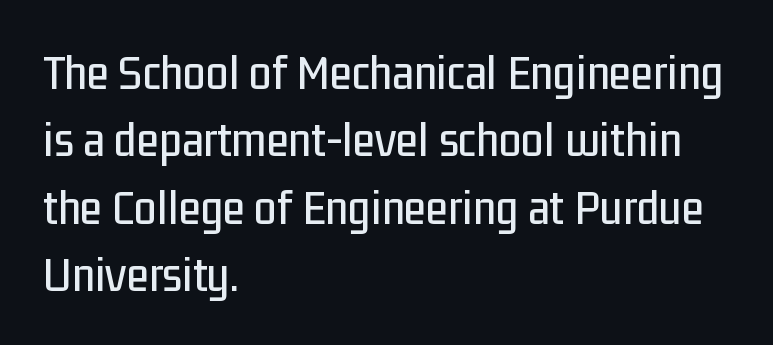
Q: Is the text italic (slanted)? A: No, it is upright.
Q: Is the typeface a serif or a sans-serif typeface? A: Sans-serif.
Q: Is the text underlined? A: No.
Q: How is the paragraph aligned? A: Left-aligned.
Q: Is the spacing between letters normal or unusually wide? A: Normal.
Q: Is the spacing between lines tight, normal or loose? A: Normal.
Q: Width (condensed, normal, or wide)? A: Condensed.
Q: Stroke contrast? A: Low.
Q: x-height? A: Medium.
Q: Monospaced? A: No.
